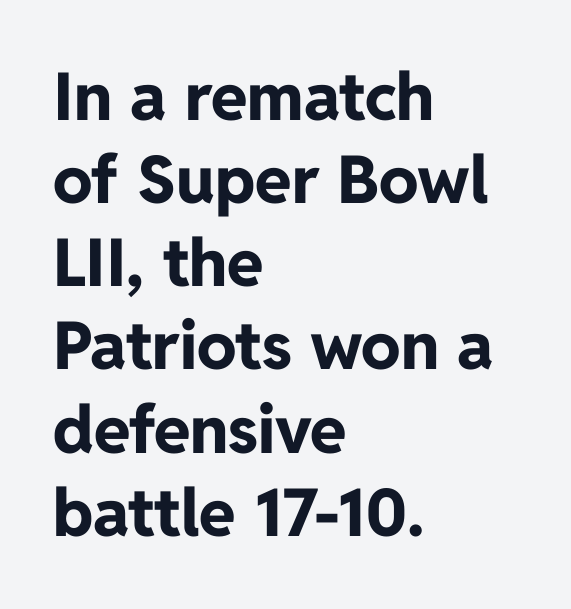
Think of a printed novel: that variable character pitch is what you see here. Ordinary non-slanted type is in use. One glance says typical: line gaps are just what's usual. No word sits above an underline. Thick stems and heavy bowls — unmistakably bold. Classification — sans serif.
